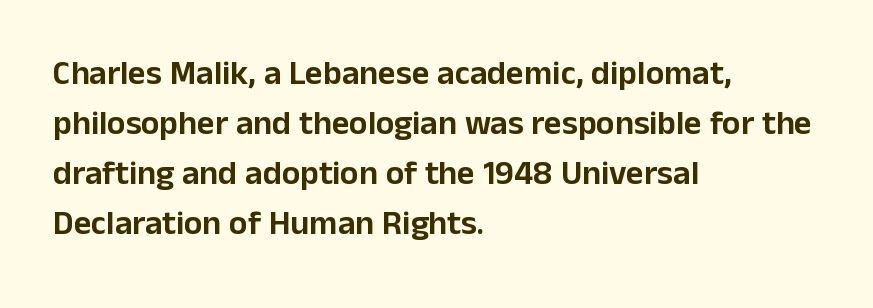
Q: Is the text italic (slanted)? A: No, it is upright.
Q: Is the typeface a serif or a sans-serif typeface? A: Sans-serif.
Q: Is the text underlined? A: No.
Q: How is the paragraph aligned? A: Left-aligned.
Q: Is the spacing between letters normal or unusually wide? A: Normal.
Q: Is the spacing between lines tight, normal or loose? A: Normal.
Q: Width (condensed, normal, or wide)? A: Normal.
Q: Stroke contrast? A: Low.
Q: x-height? A: Medium.
Q: Monospaced? A: No.
